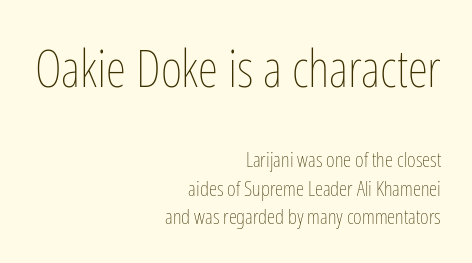
{"italic": "no", "bold": "no", "weight": "thin", "width": "condensed", "stroke_contrast": "low", "x_height": "medium", "monospaced": "no", "underline": "no", "align": "right", "line_spacing": "normal", "line_spacing_ratio": 1.37, "letter_spacing": "normal", "letter_spacing_em": 0.0, "larger_block": "first", "size_ratio": 2.48, "glyph_px": 52}
